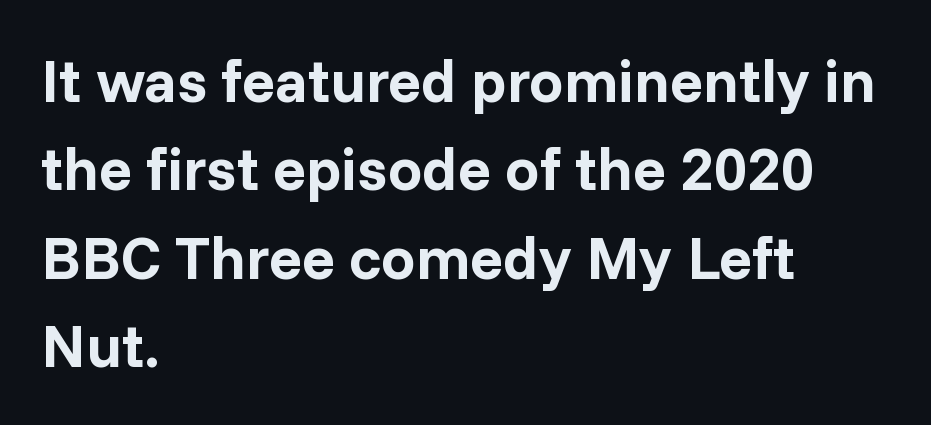
The image shows 61 px bold sans-serif type, upright; set left-aligned, normal line spacing (1.45x), normal letter spacing, not underlined; low stroke contrast and a medium x-height.
